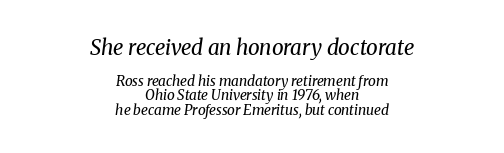
The image shows 21 px text type, italic (leaning right); set centered, tight line spacing (1.02x), normal letter spacing, not underlined; the first (top) block is 1.5x larger.
